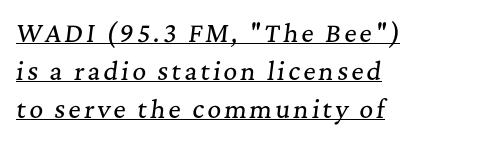
Q: Is the text italic (slanted)? A: Yes, it leans right by about 7 degrees.
Q: Is the text underlined? A: Yes.
Q: How is the paragraph aligned? A: Left-aligned.
Q: Is the spacing between lines tight, normal or loose? A: Normal.
